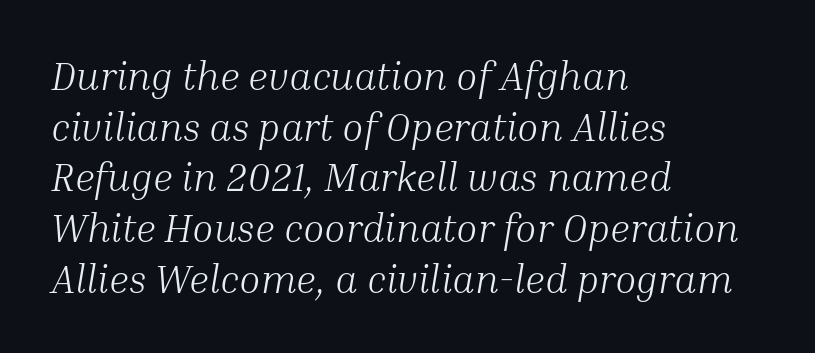
The image shows 39 px light serif type, italic (leaning right); set left-aligned, normal line spacing (1.3x), normal letter spacing, not underlined; medium stroke contrast and a medium x-height.
